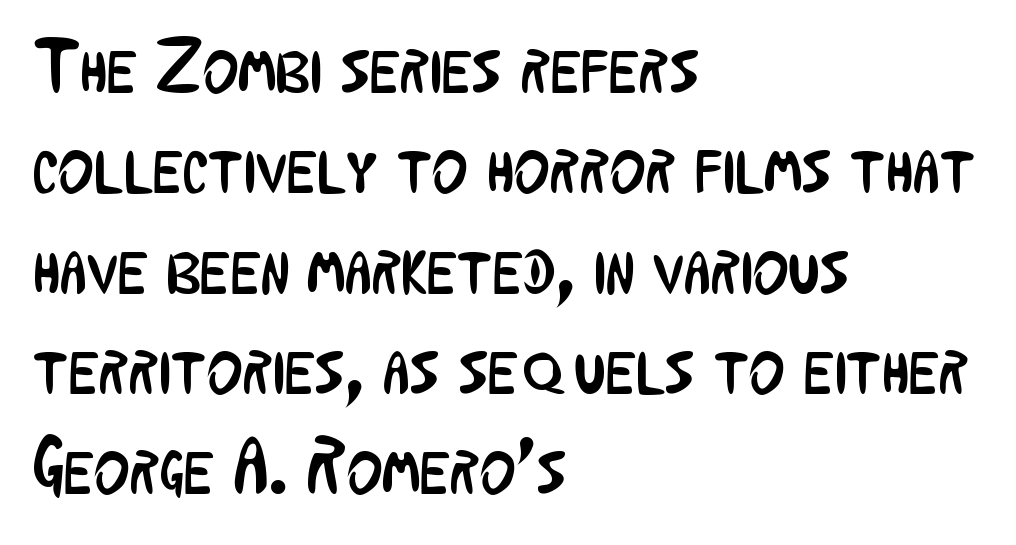
A typesetter would label this face a sans. The string is rendered with underlining switched off. A normal amount of white space separates one row of letters from the next. Is the type heavy? It reads as light-to-regular instead. Think of a printed novel: that variable character pitch is what you see here. Rendered with straight, roman letterforms.
